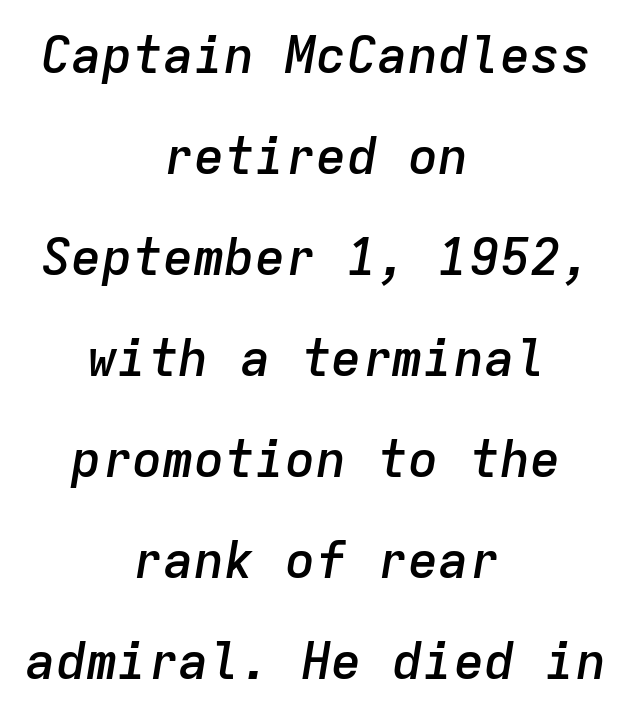
{"italic": "yes", "lean": "right", "slant_degrees": 9, "bold": "semi", "weight": "semibold", "width": "normal", "stroke_contrast": "low", "x_height": "medium", "monospaced": "yes", "underline": "no", "align": "center", "line_spacing": "loose", "line_spacing_ratio": 1.98, "letter_spacing": "normal", "letter_spacing_em": 0.0, "glyph_px": 51}
